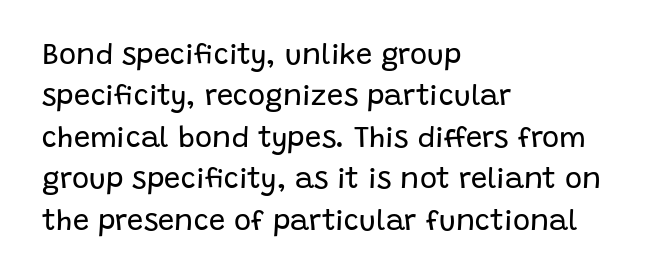
{"serif": "no", "italic": "no", "bold": "no", "weight": "regular", "width": "normal", "stroke_contrast": "low", "x_height": "large", "monospaced": "no", "underline": "no", "align": "left", "line_spacing": "normal", "line_spacing_ratio": 1.43, "letter_spacing": "normal", "letter_spacing_em": 0.0, "glyph_px": 29}
